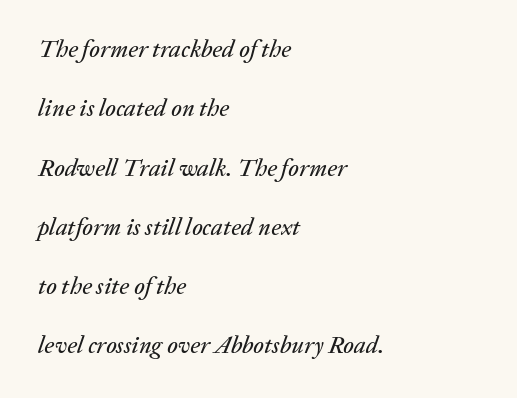
The image shows 24 px text type, italic (leaning right); set left-aligned, loose line spacing (2.47x), normal letter spacing, not underlined.
